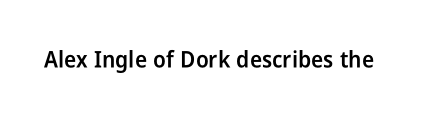
The image shows 23 px text type, upright; set normal letter spacing, not underlined.
